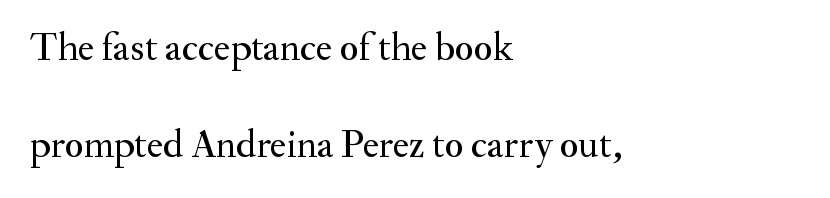
{"serif": "yes", "italic": "no", "width": "normal", "stroke_contrast": "medium", "x_height": "small", "monospaced": "no", "underline": "no", "align": "left", "line_spacing": "loose", "line_spacing_ratio": 2.5, "letter_spacing": "normal", "letter_spacing_em": 0.0, "glyph_px": 39}
